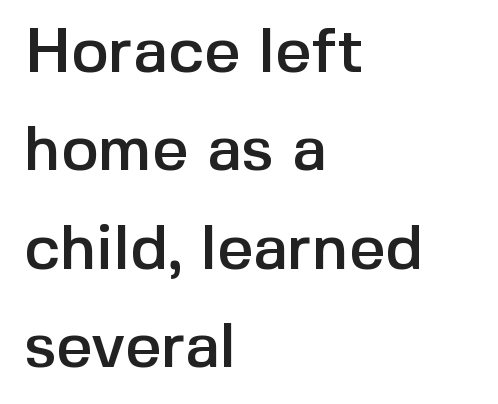
The image shows 63 px sans-serif type, upright; set left-aligned, normal line spacing (1.56x), normal letter spacing, not underlined; a medium x-height.
